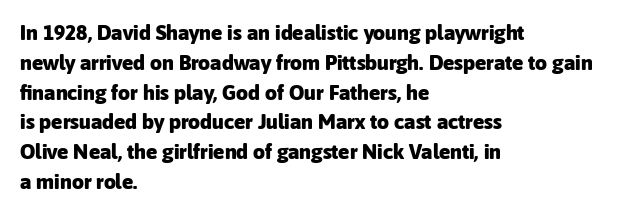
A bare baseline throughout the passage. Heavy-handed strokes throughout: this text is bold. Style check: upright. The setting favours the left margin, as ordinary paragraphs usually do. How are the letters spaced? Ordinarily, with no added tracking.
